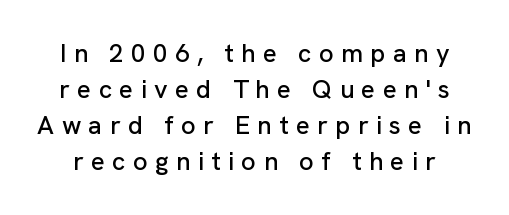
The image shows 26 px text type, upright; set normal line spacing (1.39x), unusually wide letter spacing (+0.28 em), not underlined.
